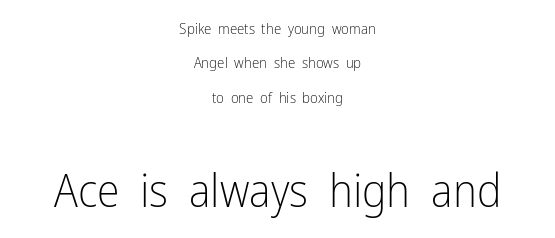
{"serif": "no", "italic": "no", "bold": "no", "weight": "light", "width": "condensed", "stroke_contrast": "low", "x_height": "medium", "monospaced": "no", "underline": "no", "align": "center", "line_spacing": "loose", "line_spacing_ratio": 2.29, "letter_spacing": "normal", "letter_spacing_em": 0.0, "larger_block": "second", "size_ratio": 3.07, "glyph_px": 46}
